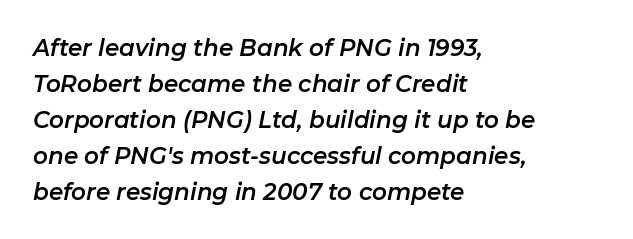
The horizontal fit of the characters is conventional and even. These lines stack with their left ends in a neat column. The vertical gap from one line to the next is medium. Words float on clear page, feet unadorned.
